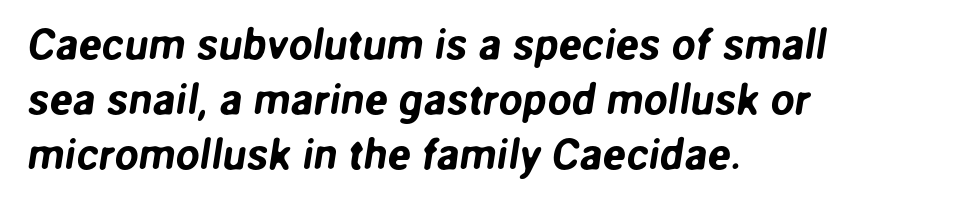
The image shows 43 px sans-serif type; set left-aligned, normal line spacing (1.28x), normal letter spacing, not underlined; low stroke contrast and a medium x-height.
